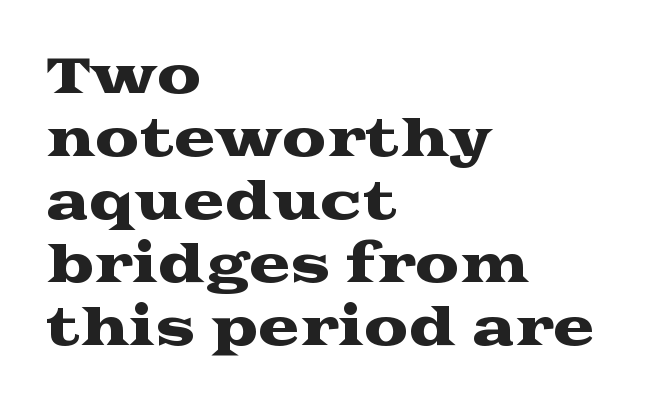
You can tell it's not italic because the verticals are truly vertical. There is no visible air inserted between adjacent glyphs. If you drew a ruler down the left edge, every line would touch it. This sample keeps an unexceptional amount of space between lines. A serif font was chosen for this passage.
